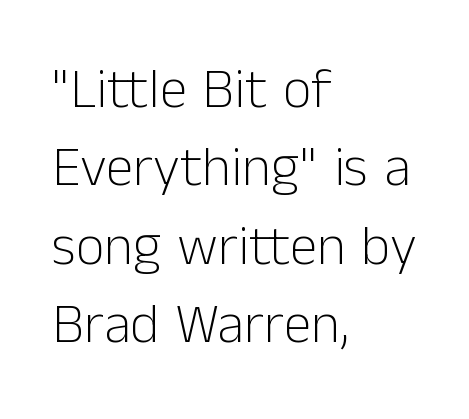
The image shows 56 px light sans-serif type, upright; set left-aligned, normal line spacing (1.4x), normal letter spacing, not underlined; low stroke contrast and a medium x-height.
